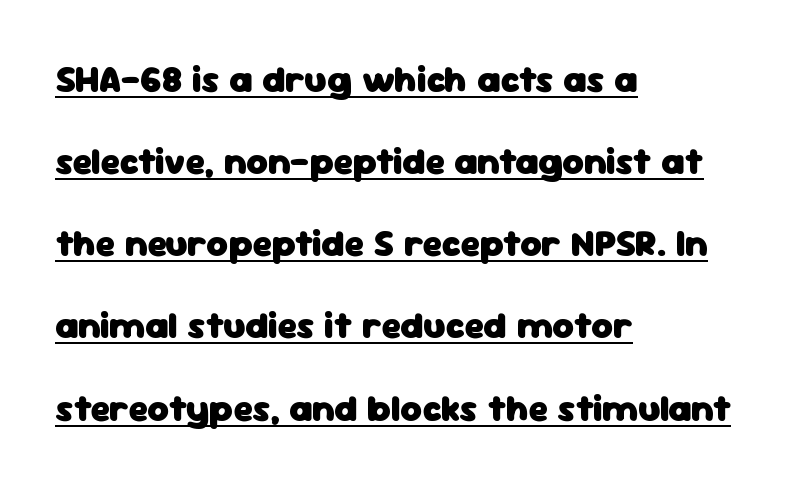
The image shows 37 px heavy sans-serif type, upright; set left-aligned, loose line spacing (2.22x), normal letter spacing, underlined; low stroke contrast and a medium x-height.
